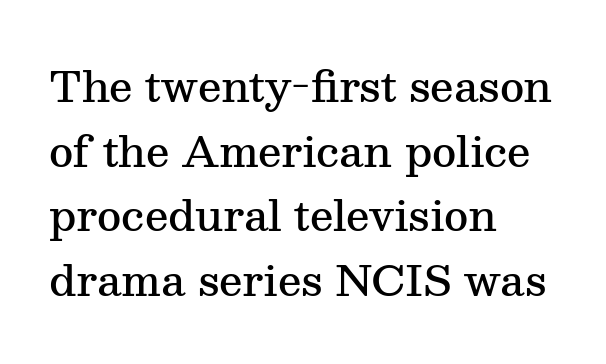
The image shows 42 px semibold serif type, upright; set left-aligned, normal line spacing (1.54x), normal letter spacing, not underlined; medium stroke contrast and a medium x-height.
